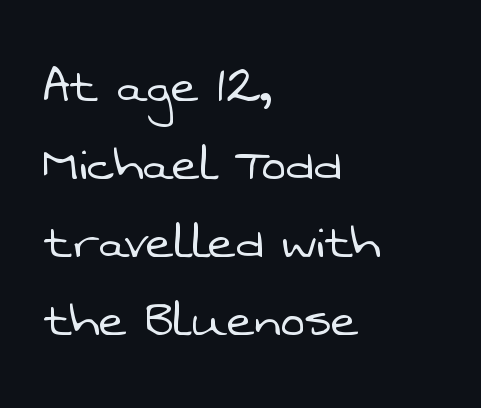
Q: Is the text bold? A: No.
Q: Is the typeface a serif or a sans-serif typeface? A: Sans-serif.
Q: Is the text underlined? A: No.
Q: How is the paragraph aligned? A: Left-aligned.
Q: Is the spacing between letters normal or unusually wide? A: Normal.
Q: Is the spacing between lines tight, normal or loose? A: Normal.
Q: Width (condensed, normal, or wide)? A: Normal.
Q: Stroke contrast? A: Low.
Q: x-height? A: Medium.
Q: Monospaced? A: No.
